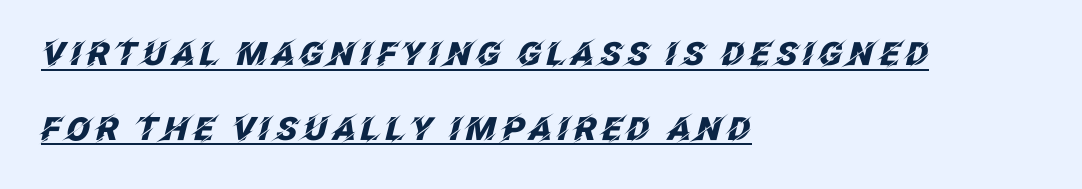
Italic: yes, the glyphs are oblique. Students, this is bold: see how much ink each stroke carries. Short and long lines alike share a common starting point at left. The typesetter has applied underlining to the passage shown. One glance says open: line gaps are wider than usual. Do the characters align in a grid? No, the font is proportional.
